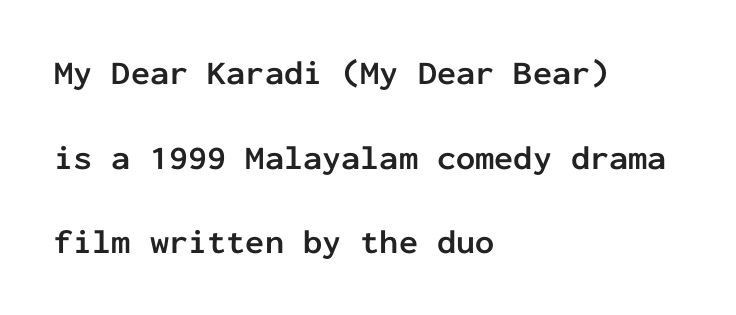
{"serif": "no", "italic": "no", "bold": "yes", "weight": "semibold", "width": "normal", "stroke_contrast": "low", "x_height": "medium", "monospaced": "yes", "underline": "no", "align": "left", "line_spacing": "loose", "line_spacing_ratio": 2.49, "letter_spacing": "normal", "letter_spacing_em": 0.0, "glyph_px": 34}
